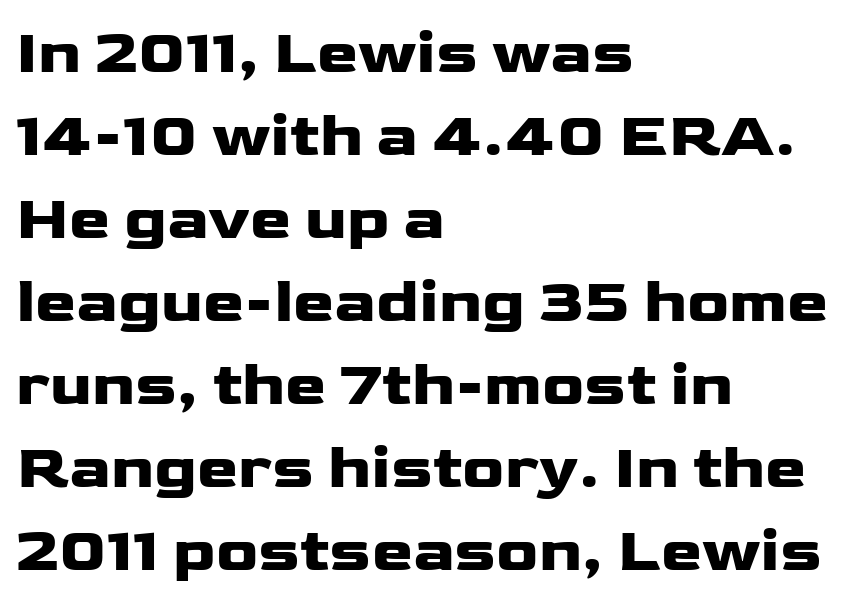
Characters remain perfectly vertical along every line. Descenders are the only things crossing below the line. A typesetter would call this proportional, since set widths differ per character. The characters display no serif detailing; their extremities are plain. How are the letters spaced? Ordinarily, with no added tracking. Does the copy run flush right? No — it runs flush left.
